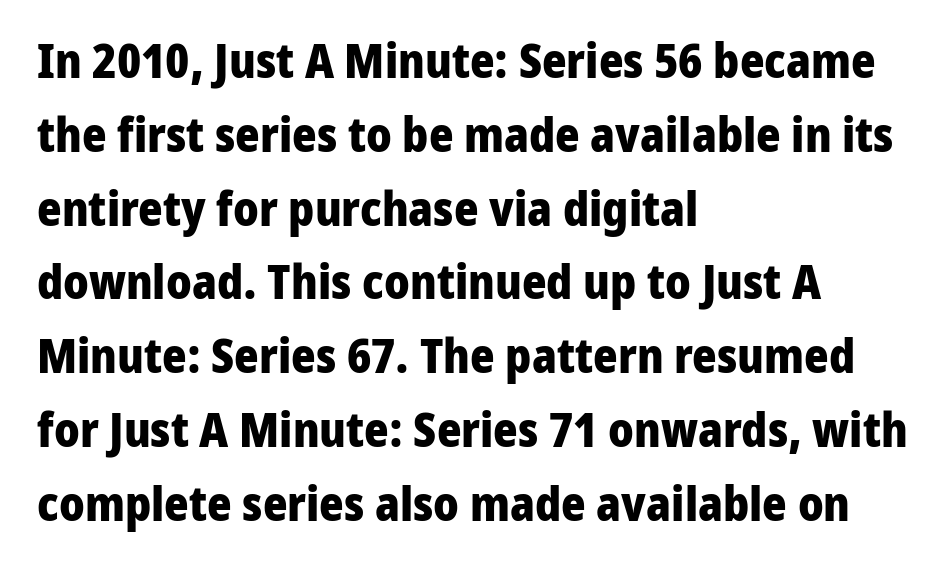
The image shows 47 px heavy sans-serif type, upright; set left-aligned, normal line spacing (1.57x), normal letter spacing, not underlined; low stroke contrast and a medium x-height.
